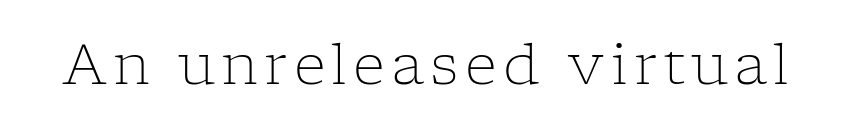
{"serif": "yes", "italic": "no", "bold": "no", "weight": "light", "width": "normal", "stroke_contrast": "low", "x_height": "medium", "monospaced": "no", "underline": "no", "glyph_px": 56}
